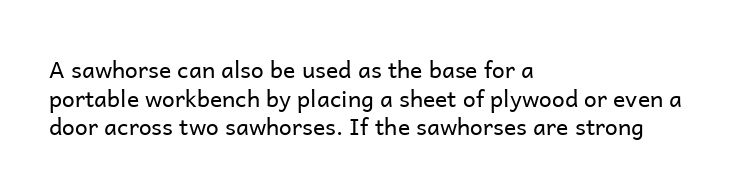
Q: Is the text bold? A: No.
Q: Is the text italic (slanted)? A: No, it is upright.
Q: Is the text underlined? A: No.
Q: How is the paragraph aligned? A: Left-aligned.
Q: Is the spacing between letters normal or unusually wide? A: Normal.
